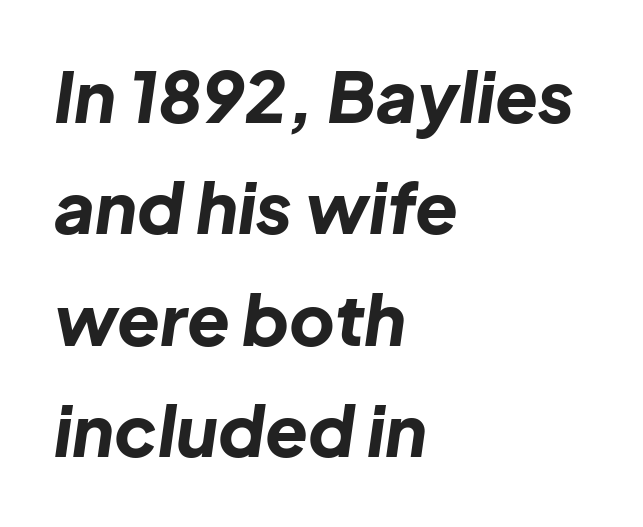
The image shows 70 px bold type, italic (leaning right); set left-aligned, normal line spacing (1.59x), normal letter spacing, not underlined; low stroke contrast and a medium x-height.
